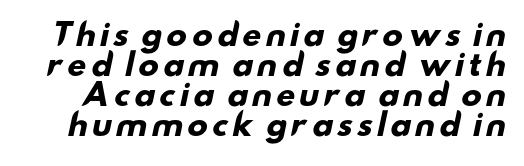
Q: Is the text bold? A: Yes.
Q: Is the typeface a serif or a sans-serif typeface? A: Sans-serif.
Q: Is the text underlined? A: No.
Q: Is the spacing between lines tight, normal or loose? A: Tight.
Q: Width (condensed, normal, or wide)? A: Wide.
Q: Stroke contrast? A: Low.
Q: x-height? A: Small.
Q: Monospaced? A: No.
